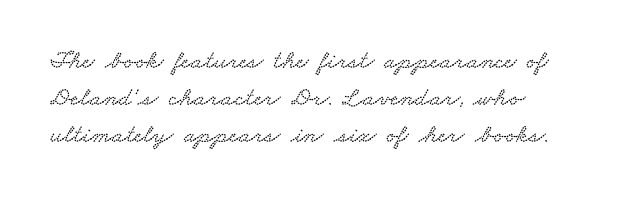
{"underline": "no", "align": "left", "line_spacing": "normal", "line_spacing_ratio": 1.43, "letter_spacing": "normal", "letter_spacing_em": 0.0, "glyph_px": 26}
